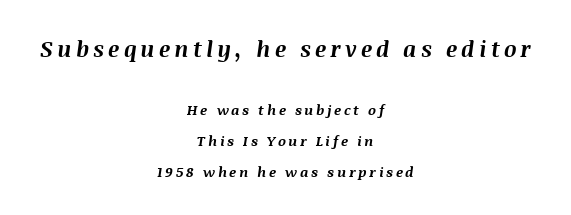
{"italic": "yes", "lean": "right", "slant_degrees": 8, "bold": "yes", "underline": "no", "align": "center", "line_spacing": "loose", "line_spacing_ratio": 2.2, "larger_block": "first", "size_ratio": 1.57, "glyph_px": 22}
